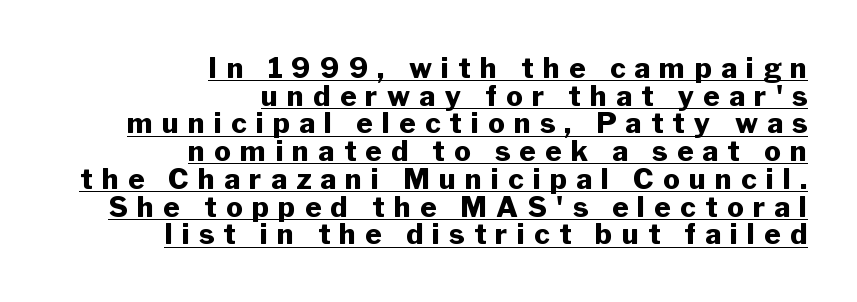
Q: Is the text bold? A: Yes.
Q: Is the text italic (slanted)? A: No, it is upright.
Q: Is the typeface a serif or a sans-serif typeface? A: Sans-serif.
Q: Is the text underlined? A: Yes.
Q: How is the paragraph aligned? A: Right-aligned.
Q: Is the spacing between letters normal or unusually wide? A: Unusually wide.
Q: Is the spacing between lines tight, normal or loose? A: Tight.
Q: Width (condensed, normal, or wide)? A: Normal.
Q: Stroke contrast? A: Low.
Q: x-height? A: Medium.
Q: Monospaced? A: No.
